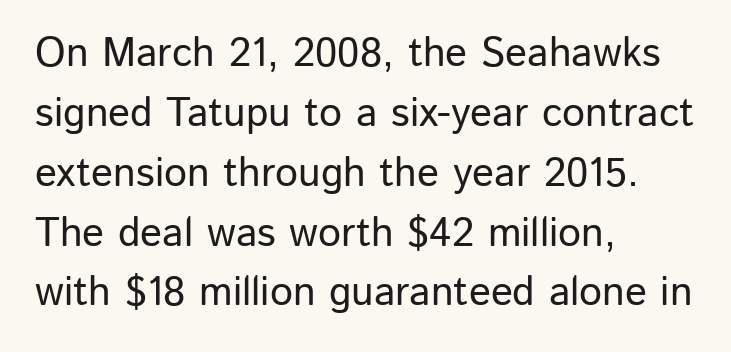
{"serif": "no", "italic": "no", "width": "normal", "stroke_contrast": "low", "x_height": "medium", "monospaced": "no", "underline": "no", "align": "left", "line_spacing": "normal", "line_spacing_ratio": 1.46, "letter_spacing": "normal", "letter_spacing_em": 0.0, "glyph_px": 41}
